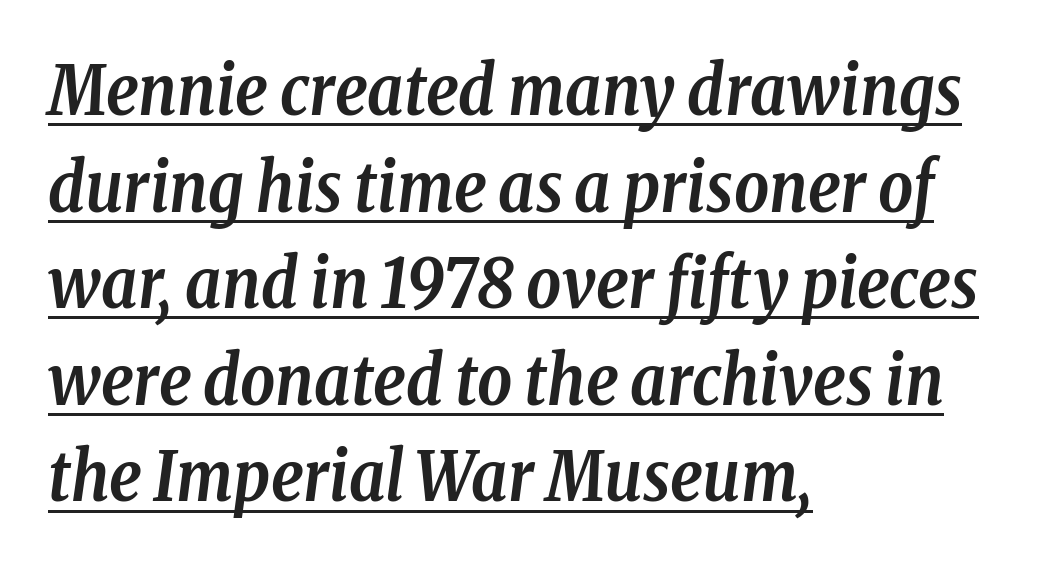
{"serif": "yes", "italic": "yes", "lean": "right", "slant_degrees": 8, "bold": "yes", "weight": "semibold", "width": "condensed", "stroke_contrast": "low", "x_height": "medium", "monospaced": "no", "underline": "yes", "align": "left", "line_spacing": "normal", "line_spacing_ratio": 1.42, "letter_spacing": "normal", "letter_spacing_em": 0.0, "glyph_px": 68}
